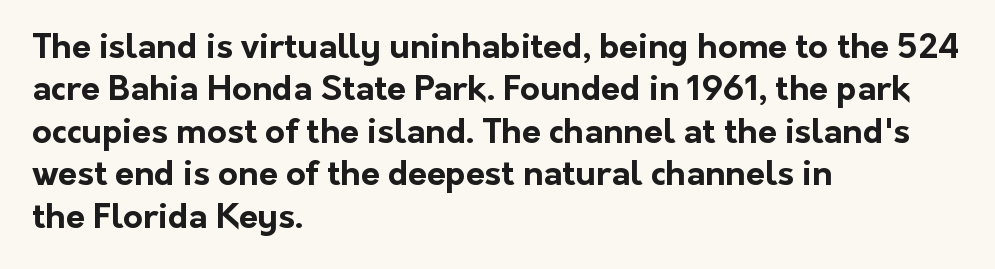
{"serif": "no", "italic": "no", "bold": "yes", "weight": "bold", "width": "normal", "stroke_contrast": "low", "x_height": "medium", "monospaced": "no", "underline": "no", "align": "left", "line_spacing": "normal", "line_spacing_ratio": 1.25, "letter_spacing": "normal", "letter_spacing_em": 0.0, "glyph_px": 34}
